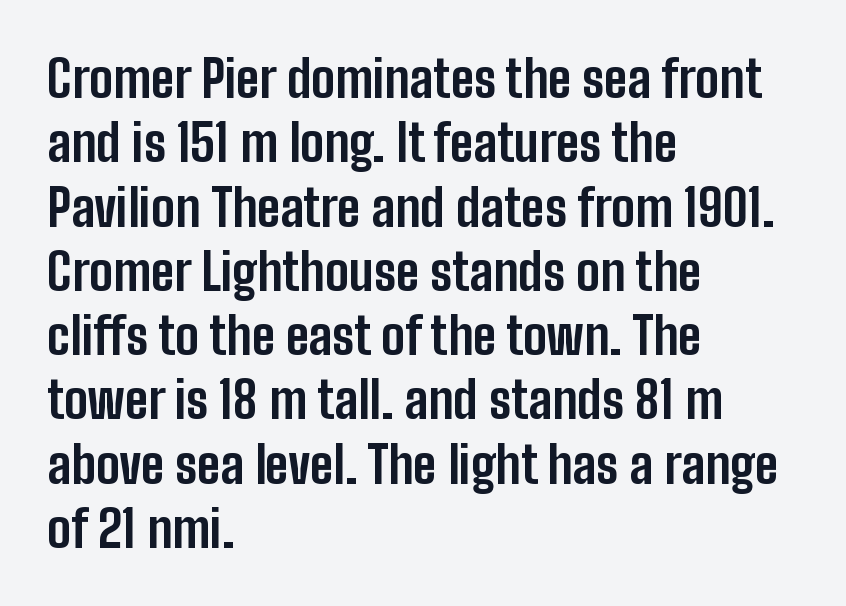
{"serif": "no", "italic": "no", "bold": "yes", "weight": "bold", "width": "condensed", "stroke_contrast": "low", "x_height": "medium", "monospaced": "no", "underline": "no", "align": "left", "line_spacing": "normal", "line_spacing_ratio": 1.26, "letter_spacing": "normal", "letter_spacing_em": 0.0, "glyph_px": 51}
